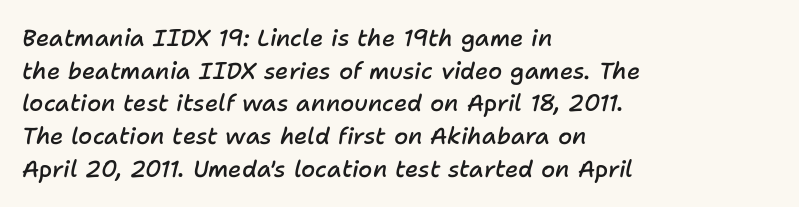
The image shows 23 px text type, italic (leaning right); set left-aligned, normal line spacing (1.42x), normal letter spacing, not underlined.
